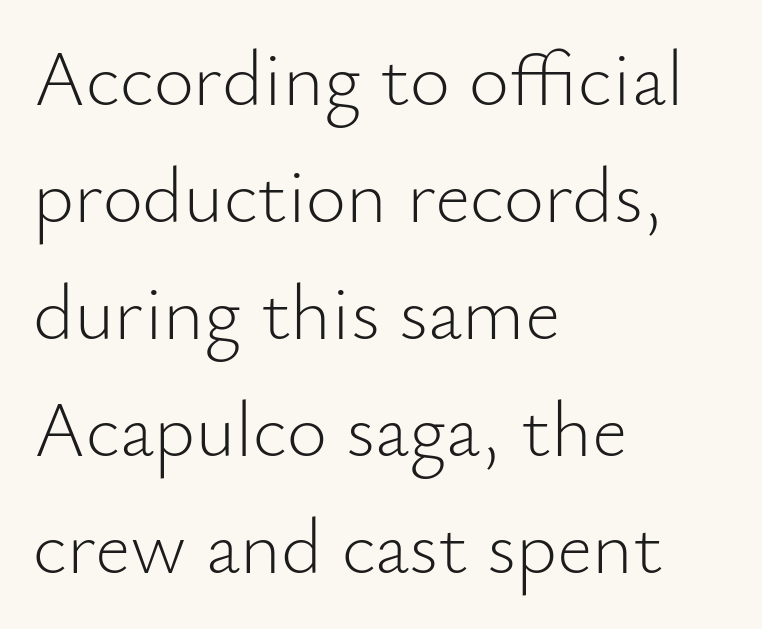
{"serif": "no", "italic": "no", "bold": "no", "weight": "light", "width": "normal", "stroke_contrast": "low", "x_height": "small", "monospaced": "no", "underline": "no", "align": "left", "line_spacing": "normal", "line_spacing_ratio": 1.5, "letter_spacing": "normal", "letter_spacing_em": 0.0, "glyph_px": 78}
